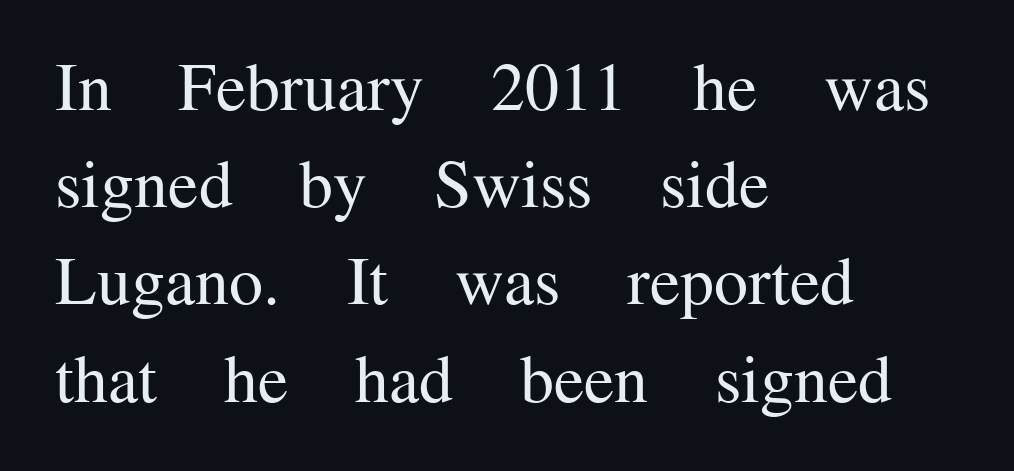
Q: Is the text bold? A: No.
Q: Is the text italic (slanted)? A: No, it is upright.
Q: Is the typeface a serif or a sans-serif typeface? A: Serif.
Q: Is the text underlined? A: No.
Q: How is the paragraph aligned? A: Left-aligned.
Q: Is the spacing between letters normal or unusually wide? A: Normal.
Q: Is the spacing between lines tight, normal or loose? A: Normal.
Q: Width (condensed, normal, or wide)? A: Normal.
Q: Stroke contrast? A: Medium.
Q: x-height? A: Medium.
Q: Monospaced? A: No.
